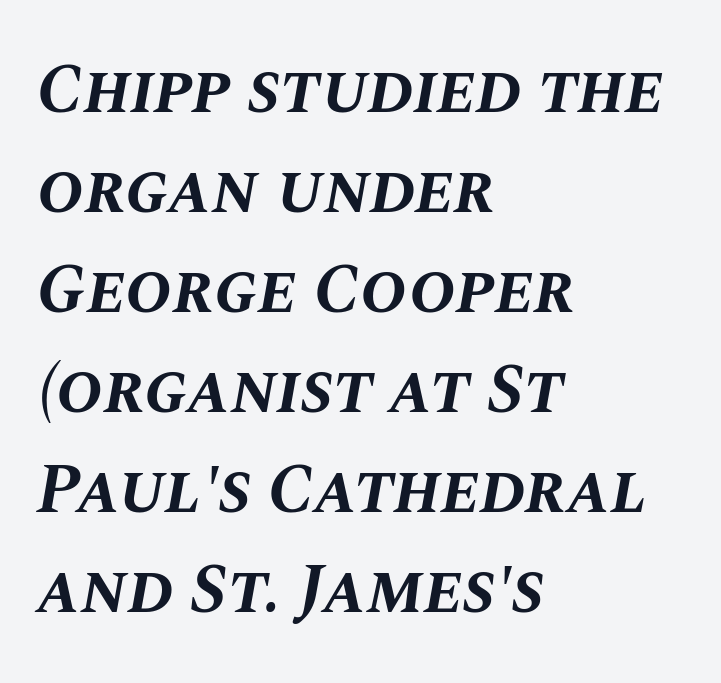
The image shows 70 px bold type, italic (leaning right); set left-aligned, normal line spacing (1.43x), normal letter spacing, not underlined; medium stroke contrast and a large x-height.
